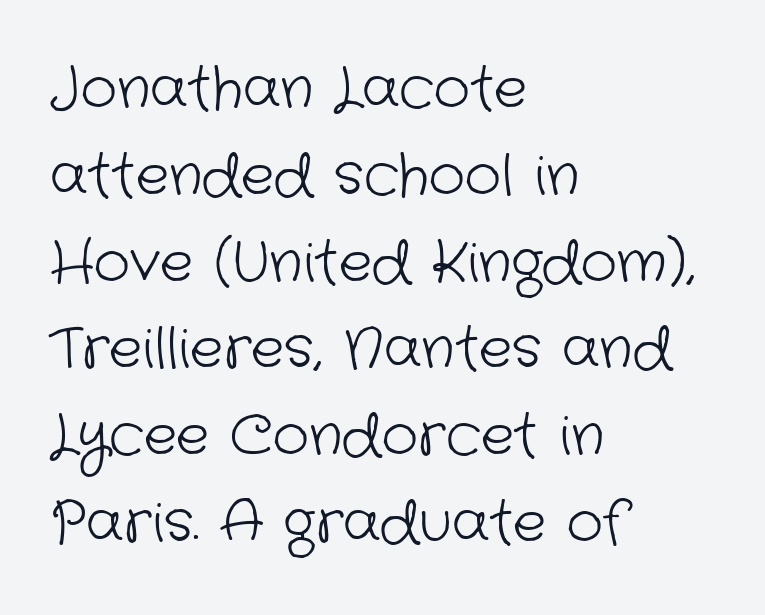
The image shows 56 px light sans-serif type; set left-aligned, normal line spacing (1.55x), normal letter spacing, not underlined; low stroke contrast and a medium x-height.
